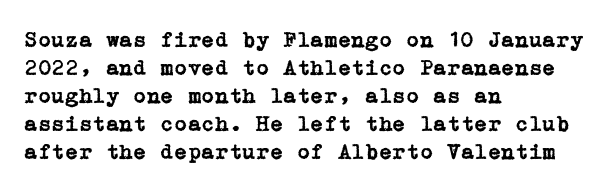
The image shows 22 px text type, upright; set left-aligned, normal line spacing (1.27x), normal letter spacing, not underlined.
